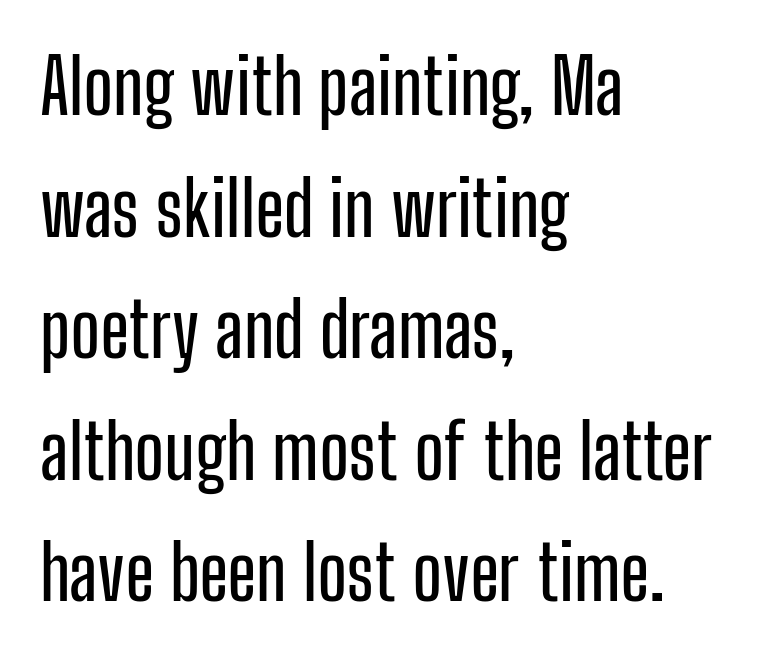
Q: Is the text italic (slanted)? A: No, it is upright.
Q: Is the typeface a serif or a sans-serif typeface? A: Sans-serif.
Q: Is the text underlined? A: No.
Q: How is the paragraph aligned? A: Left-aligned.
Q: Is the spacing between letters normal or unusually wide? A: Normal.
Q: Is the spacing between lines tight, normal or loose? A: Normal.
Q: Width (condensed, normal, or wide)? A: Condensed.
Q: Stroke contrast? A: Low.
Q: x-height? A: Medium.
Q: Monospaced? A: No.
